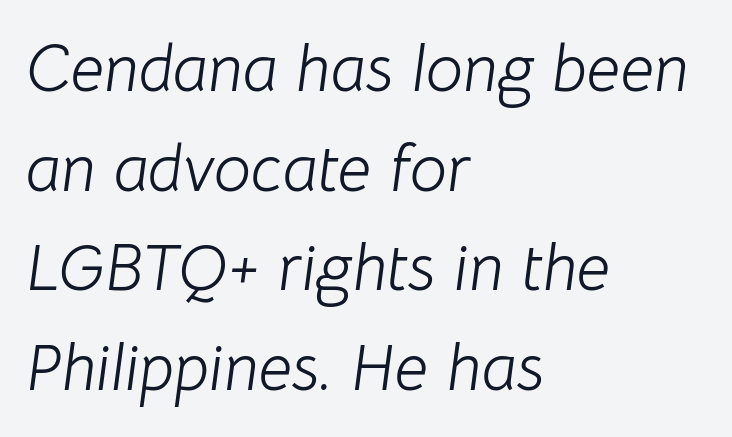
The image shows 66 px light type, italic (leaning right); set left-aligned, normal line spacing (1.51x), normal letter spacing, not underlined; low stroke contrast and a medium x-height.
